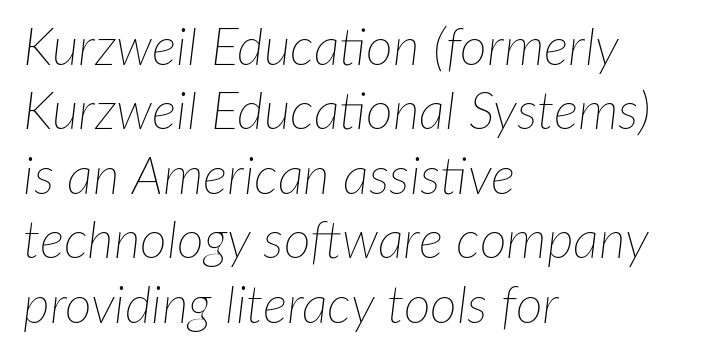
{"italic": "yes", "lean": "right", "slant_degrees": 7, "bold": "no", "weight": "thin", "width": "normal", "stroke_contrast": "low", "x_height": "medium", "monospaced": "no", "underline": "no", "align": "left", "line_spacing_ratio": 1.24, "letter_spacing": "normal", "letter_spacing_em": 0.0, "glyph_px": 52}
